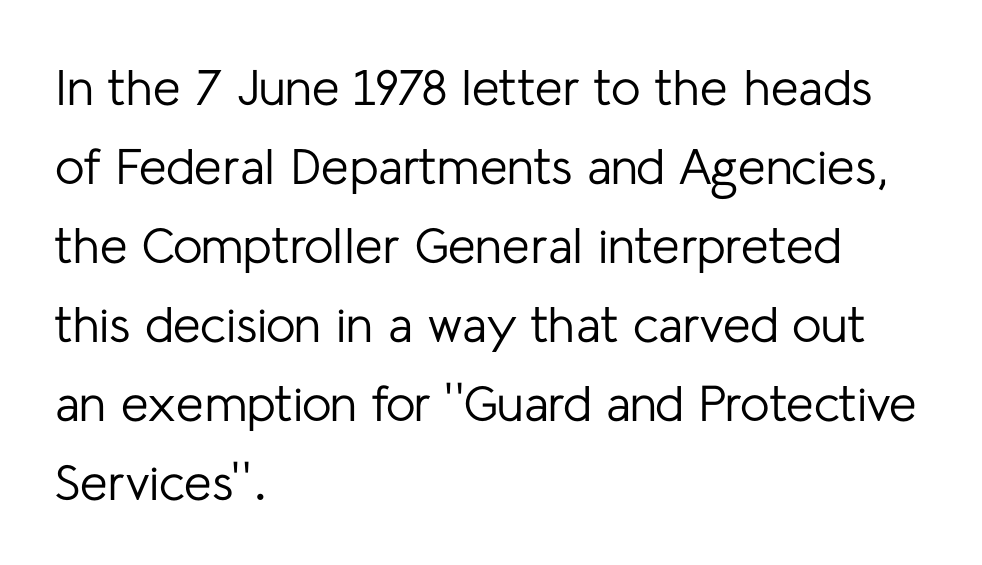
{"serif": "no", "italic": "no", "bold": "no", "weight": "regular", "width": "normal", "stroke_contrast": "low", "x_height": "medium", "monospaced": "no", "underline": "no", "align": "left", "line_spacing": "normal", "line_spacing_ratio": 1.58, "letter_spacing": "normal", "letter_spacing_em": 0.0, "glyph_px": 50}
